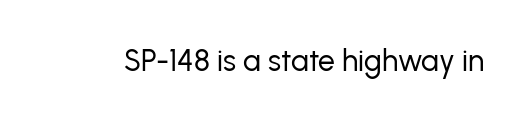
Nope, not italic — everything's standing straight. No letter is thick-stroked: the sample isn't bold. Plain, unruled lines of type. I'd call this a sans setting — the letters go barefoot. Here the designer chose a conventional face with non-uniform glyph widths. The tracking reads as untouched default to a designer's eye.
